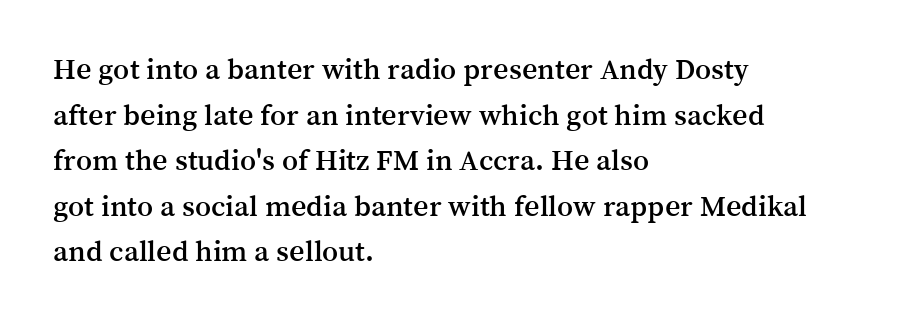
Q: Is the text italic (slanted)? A: No, it is upright.
Q: Is the typeface a serif or a sans-serif typeface? A: Serif.
Q: Is the text underlined? A: No.
Q: How is the paragraph aligned? A: Left-aligned.
Q: Is the spacing between letters normal or unusually wide? A: Normal.
Q: Is the spacing between lines tight, normal or loose? A: Normal.
Q: Width (condensed, normal, or wide)? A: Normal.
Q: Stroke contrast? A: Medium.
Q: x-height? A: Medium.
Q: Monospaced? A: No.
